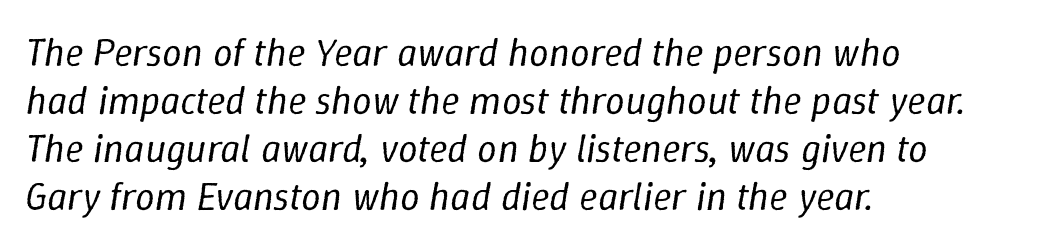
This sample uses plain, unmodified letter spacing. Only glyphs here, with clear space below each row. One-word summary of the alignment: left. The specimen reads as italic at a glance. This is not heavy type; no bold has been used. You could not count columns in this text — the font is proportionally spaced.
